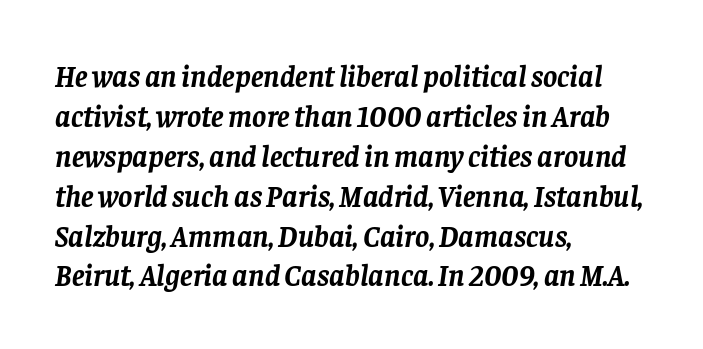
Q: Is the text bold? A: Yes.
Q: Is the text italic (slanted)? A: Yes, it leans right by about 8 degrees.
Q: Is the typeface a serif or a sans-serif typeface? A: Serif.
Q: Is the text underlined? A: No.
Q: How is the paragraph aligned? A: Left-aligned.
Q: Is the spacing between letters normal or unusually wide? A: Normal.
Q: Is the spacing between lines tight, normal or loose? A: Normal.
Q: Width (condensed, normal, or wide)? A: Normal.
Q: Stroke contrast? A: Low.
Q: x-height? A: Large.
Q: Monospaced? A: No.
